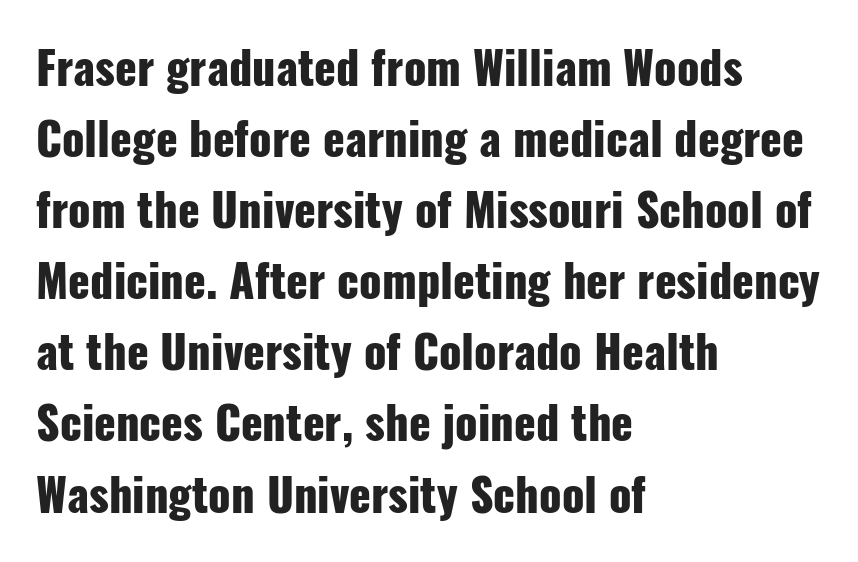
Typesetter's note: full bold, strokes at maximum text heaviness. This sample has the flowing, uneven cadence of proportional lettering. The lines in this sample share a left origin and differ only in where they stop. The specimen reads as upright at a glance. Typographically, this falls in the sans-serif category. A bare baseline throughout the passage.
